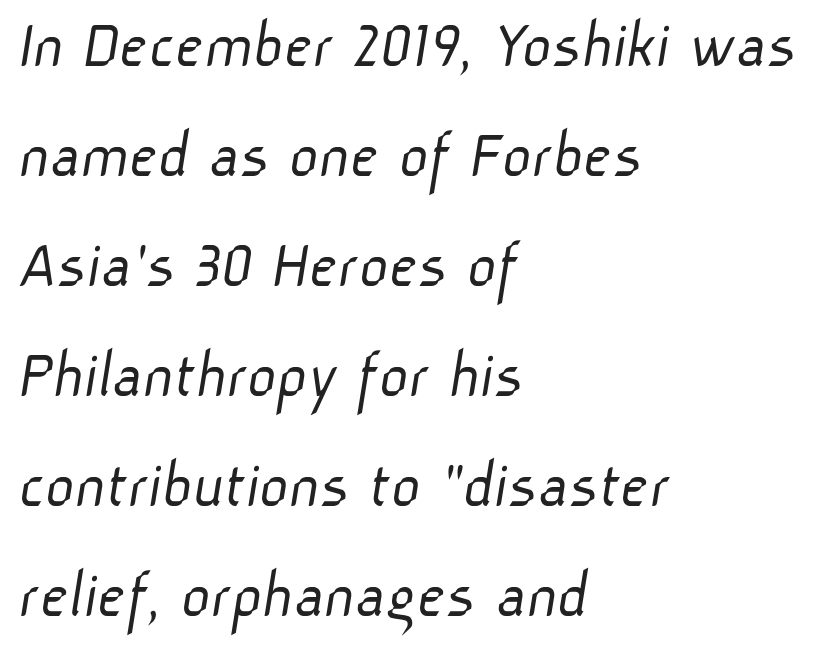
The image shows 71 px light sans-serif type; set left-aligned, normal line spacing (1.55x), normal letter spacing, not underlined; low stroke contrast and a medium x-height.
